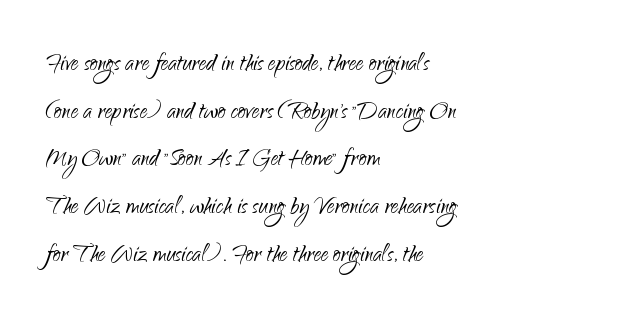
The characters are drawn with everyday or finer stroke widths. A clean baseline with only descenders dipping below it. These lines stack with their left ends in a neat column. Observe the absence of serifs on each vertical stroke in this sample.
